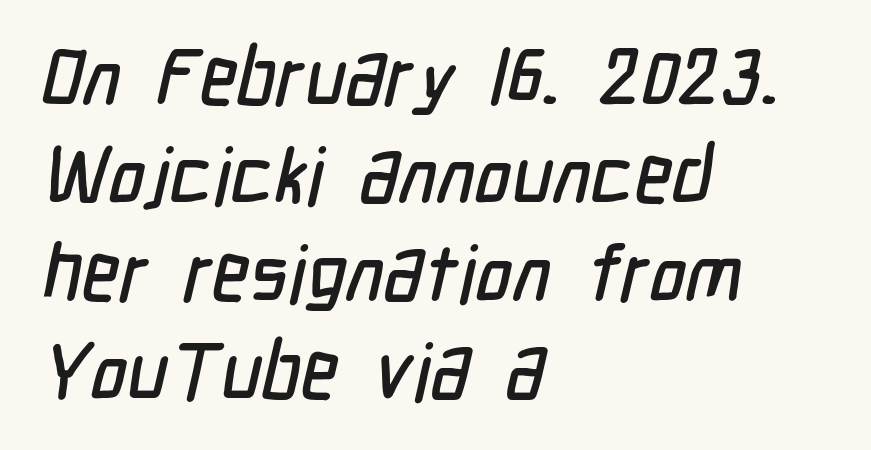
Which margin do the lines hug? The left one — the right edge is uneven. Does extra space separate the letters? No, they use regular spacing. Character widths vary here, with narrow letters taking less room than wide ones. Plain, unruled lines of type. What kind of face is this? One without serifs — a sans.
